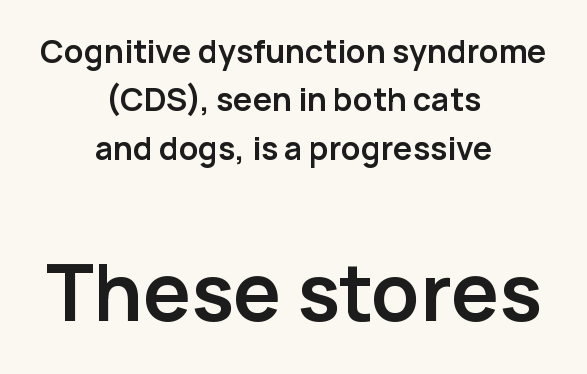
Q: Is the text bold? A: Yes.
Q: Is the text italic (slanted)? A: No, it is upright.
Q: Is the typeface a serif or a sans-serif typeface? A: Sans-serif.
Q: Is the text underlined? A: No.
Q: How is the paragraph aligned? A: Centered.
Q: Is the spacing between letters normal or unusually wide? A: Normal.
Q: Is the spacing between lines tight, normal or loose? A: Normal.
Q: Which block of text is set in a larger size, the first (top) or the second (bottom)? A: The second (bottom) one.
Q: Width (condensed, normal, or wide)? A: Normal.
Q: Stroke contrast? A: Low.
Q: x-height? A: Medium.
Q: Monospaced? A: No.
